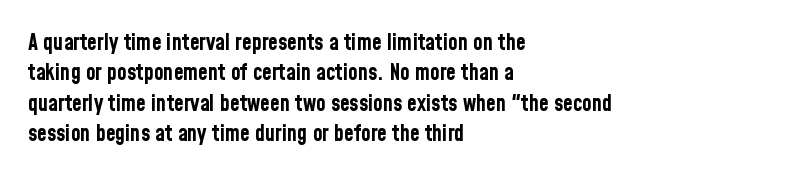
The paragraph shown leans on its left margin. The glyphs have the mass of a bold cut. How are the letters spaced? Ordinarily, with no added tracking. This sample uses an upright cut, with every glyph sitting square on the baseline.
